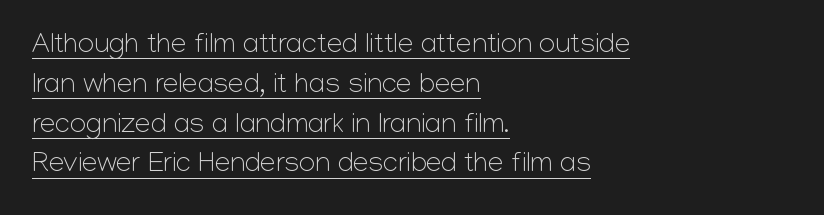
Q: Is the text bold? A: No.
Q: Is the text italic (slanted)? A: No, it is upright.
Q: Is the typeface a serif or a sans-serif typeface? A: Sans-serif.
Q: Is the text underlined? A: Yes.
Q: How is the paragraph aligned? A: Left-aligned.
Q: Is the spacing between letters normal or unusually wide? A: Normal.
Q: Is the spacing between lines tight, normal or loose? A: Normal.
Q: Width (condensed, normal, or wide)? A: Normal.
Q: Stroke contrast? A: Low.
Q: x-height? A: Medium.
Q: Monospaced? A: No.
